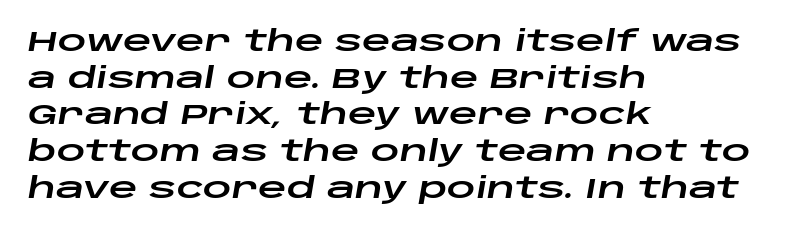
{"italic": "yes", "lean": "right", "slant_degrees": 10, "width": "wide", "stroke_contrast": "low", "x_height": "large", "monospaced": "no", "underline": "no", "align": "left", "line_spacing": "normal", "line_spacing_ratio": 1.31, "letter_spacing": "normal", "letter_spacing_em": 0.0, "glyph_px": 28}
